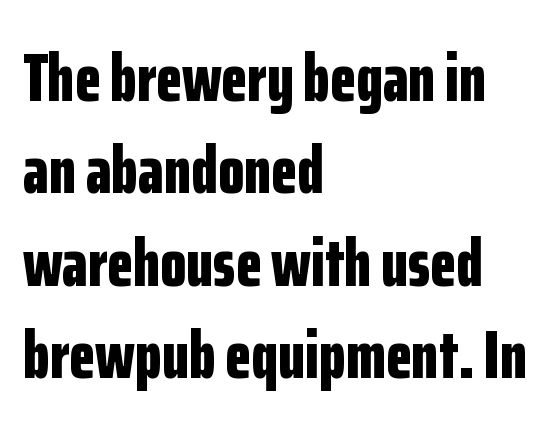
Q: Is the text bold? A: Yes.
Q: Is the text italic (slanted)? A: No, it is upright.
Q: Is the typeface a serif or a sans-serif typeface? A: Sans-serif.
Q: Is the text underlined? A: No.
Q: How is the paragraph aligned? A: Left-aligned.
Q: Is the spacing between letters normal or unusually wide? A: Normal.
Q: Is the spacing between lines tight, normal or loose? A: Normal.
Q: Width (condensed, normal, or wide)? A: Condensed.
Q: Stroke contrast? A: Low.
Q: x-height? A: Medium.
Q: Monospaced? A: No.
